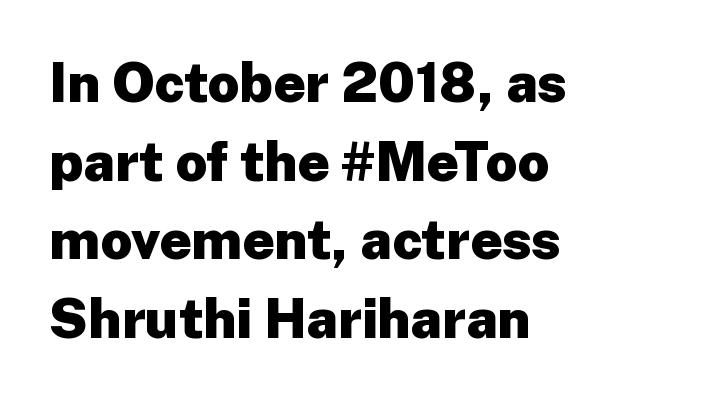
{"serif": "no", "italic": "no", "bold": "yes", "weight": "heavy", "width": "normal", "stroke_contrast": "low", "x_height": "medium", "monospaced": "no", "underline": "no", "align": "left", "line_spacing": "normal", "line_spacing_ratio": 1.43, "letter_spacing": "normal", "letter_spacing_em": 0.0, "glyph_px": 55}
